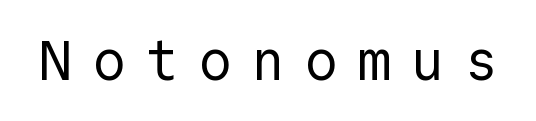
Q: Is the text bold? A: No.
Q: Is the text italic (slanted)? A: No, it is upright.
Q: Is the typeface a serif or a sans-serif typeface? A: Sans-serif.
Q: Is the text underlined? A: No.
Q: Is the spacing between letters normal or unusually wide? A: Unusually wide.
Q: Width (condensed, normal, or wide)? A: Normal.
Q: x-height? A: Medium.
